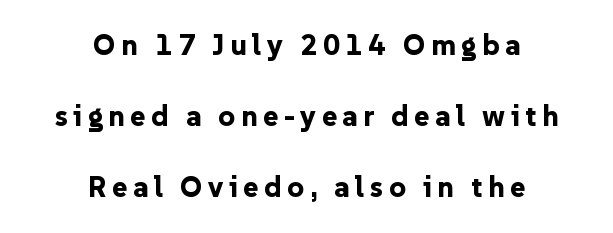
Neither beginnings nor endings align; midpoints do. No italicization has been applied; the sample stays upright. The glyphs have the mass of a bold cut. The designer went with a sans here, leaving each stem footless. Note the varied advance widths — an 'i' is clearly narrower than an 'm'. Underlining? Definitely not there.
